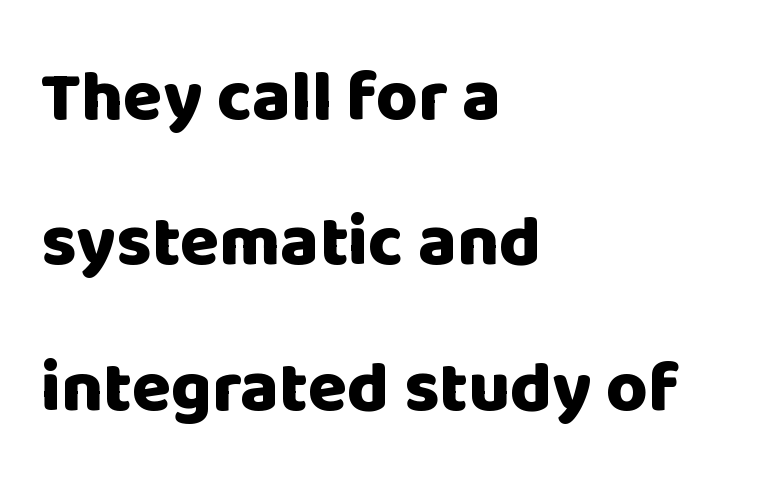
There is no visible air inserted between adjacent glyphs. Notice how thick the strokes are: this is what a full bold looks like. If you drew a line through each stem, it would be perfectly vertical. Casual observation: everything's shoved over to the left. The face used here is proportionally spaced, like ordinary book or web type. You could fit nearly another row in the gap between these rows.
